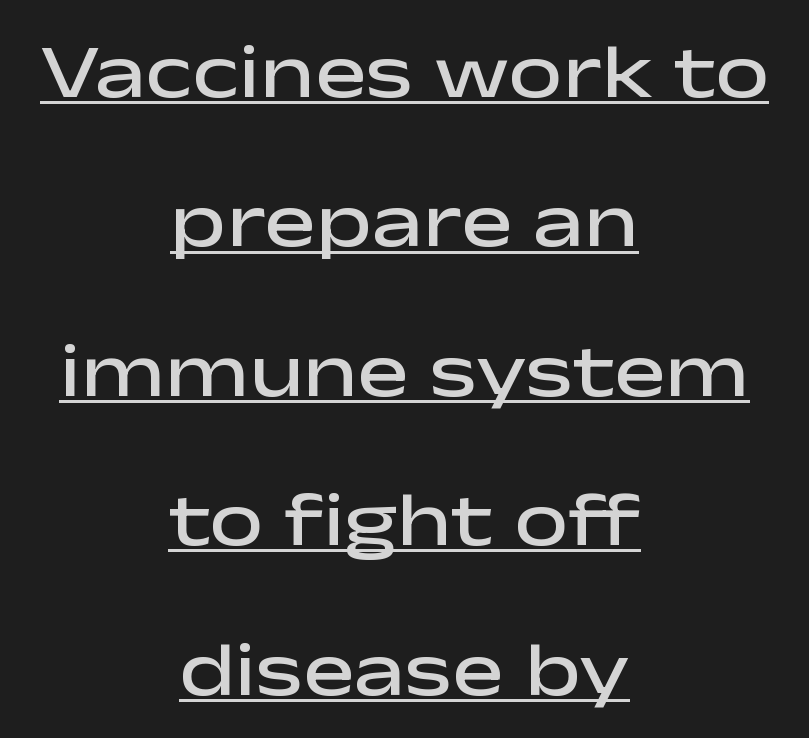
{"serif": "no", "italic": "no", "bold": "semi", "weight": "semibold", "width": "wide", "stroke_contrast": "low", "x_height": "medium", "monospaced": "no", "underline": "yes", "align": "center", "line_spacing": "loose", "line_spacing_ratio": 1.94, "letter_spacing": "normal", "letter_spacing_em": 0.0, "glyph_px": 77}
